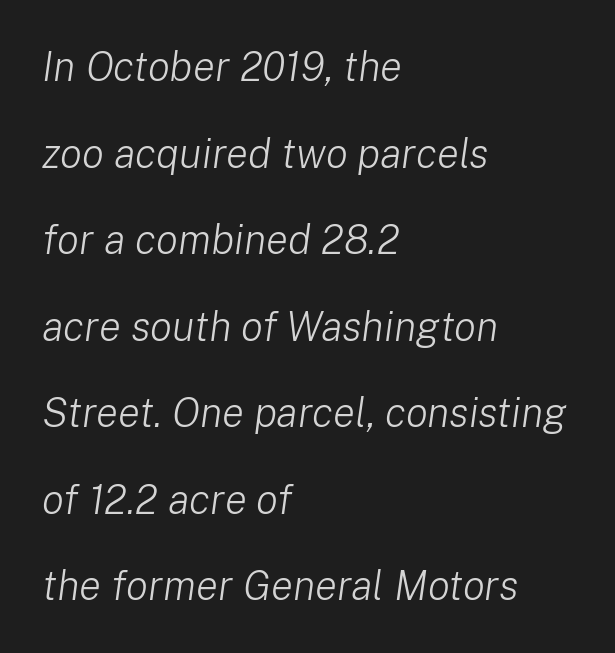
Inter-character spacing is left at the font's built-in metrics. Think standard paragraph weight, or any step lighter than that. Airy leading. These lines stack with their left ends in a neat column. Each letter keeps its own natural width here, so spacing adapts to shape. Unmarked baselines from the first word to the last.
